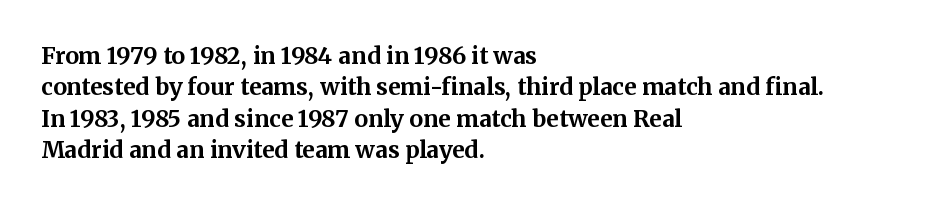
If you drew a line through each stem, it would be perfectly vertical. The face used here has the dense, thick strokes of a bold. All the whitespace from short lines collects on the right. Observe the ordinary spacing: letters are neighbours, not strangers. Rule under the text: the space is simply empty.
